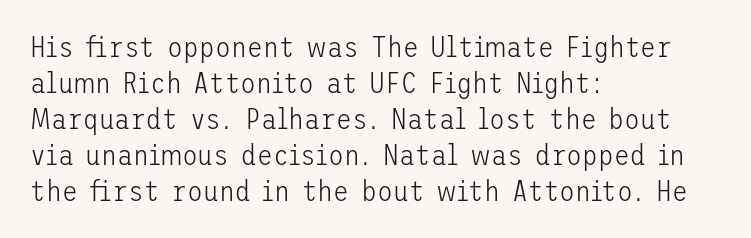
The text block is weighted toward the left margin, trailing off unevenly rightward. Examine the stroke ends and you'll find no serifs. Any mark beneath the type? The region is blank. The passage shown has conventional tracking throughout.
